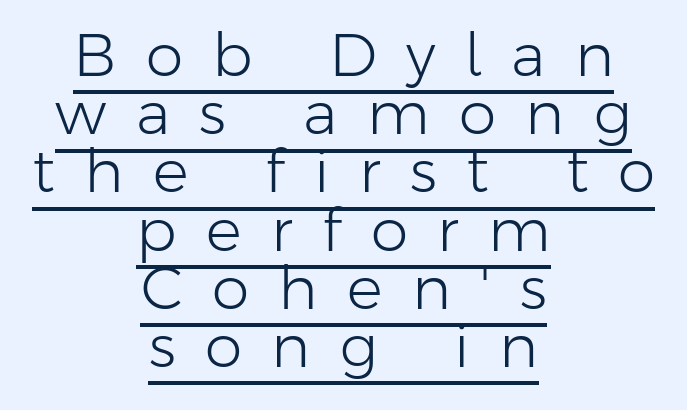
Q: Is the text bold? A: No.
Q: Is the text italic (slanted)? A: No, it is upright.
Q: Is the typeface a serif or a sans-serif typeface? A: Sans-serif.
Q: Is the text underlined? A: Yes.
Q: How is the paragraph aligned? A: Centered.
Q: Is the spacing between letters normal or unusually wide? A: Unusually wide.
Q: Is the spacing between lines tight, normal or loose? A: Tight.
Q: Width (condensed, normal, or wide)? A: Normal.
Q: Stroke contrast? A: Low.
Q: x-height? A: Medium.
Q: Monospaced? A: No.
